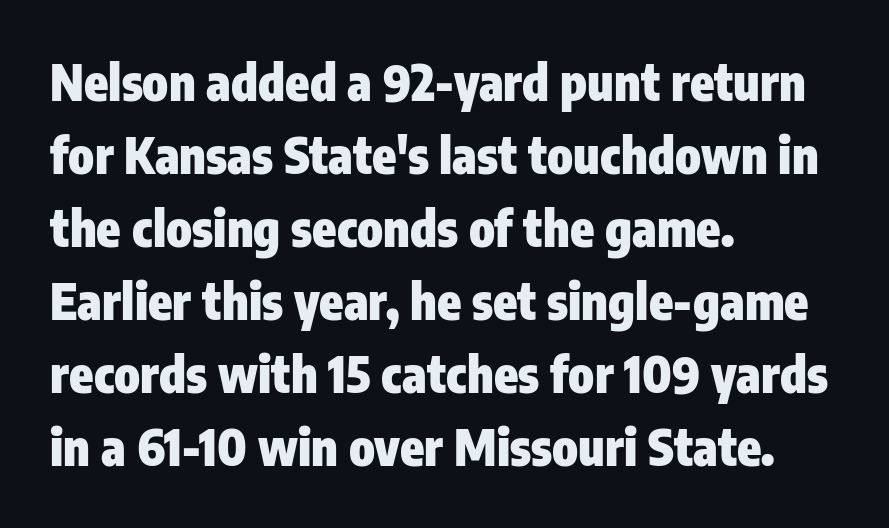
{"serif": "no", "italic": "no", "bold": "yes", "weight": "heavy", "width": "condensed", "stroke_contrast": "low", "x_height": "medium", "monospaced": "no", "underline": "no", "align": "left", "line_spacing": "normal", "line_spacing_ratio": 1.49, "letter_spacing": "normal", "letter_spacing_em": 0.0, "glyph_px": 49}
